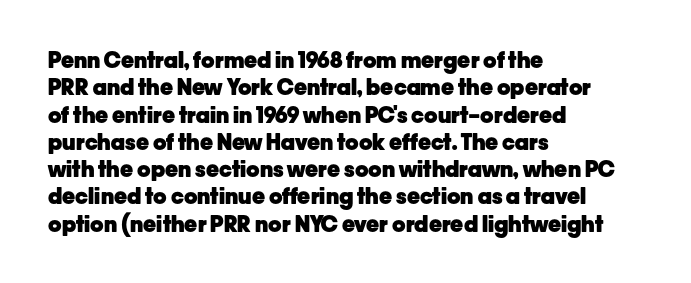
The image shows 22 px bold type, upright; set left-aligned, line spacing 1.24x, normal letter spacing, not underlined.
